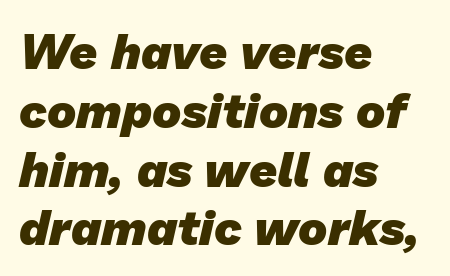
Q: Is the text bold? A: Yes.
Q: Is the typeface a serif or a sans-serif typeface? A: Sans-serif.
Q: Is the text underlined? A: No.
Q: How is the paragraph aligned? A: Left-aligned.
Q: Is the spacing between letters normal or unusually wide? A: Normal.
Q: Width (condensed, normal, or wide)? A: Normal.
Q: Stroke contrast? A: Low.
Q: x-height? A: Medium.
Q: Monospaced? A: No.
